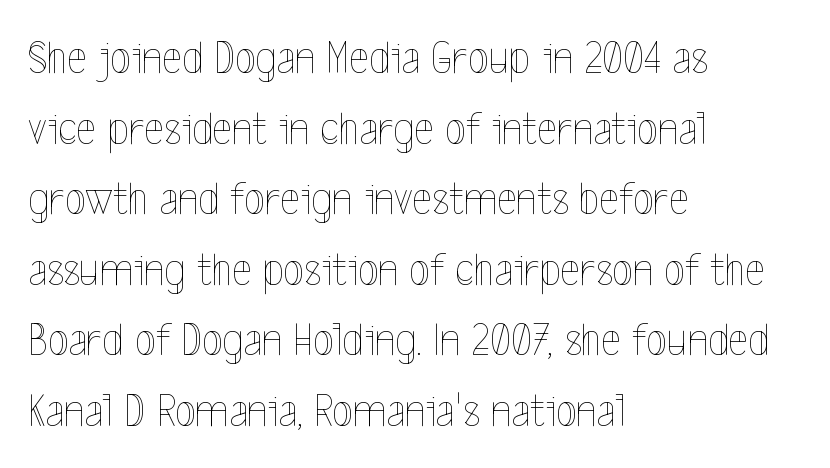
The block of text has a typical density, with ordinary space between rows. Default kerning and tracking; the words read as compact shapes. The compositor pushed each line to the left boundary. Each row of text sits above clean, open space. Think standard paragraph weight, or any step lighter than that.
